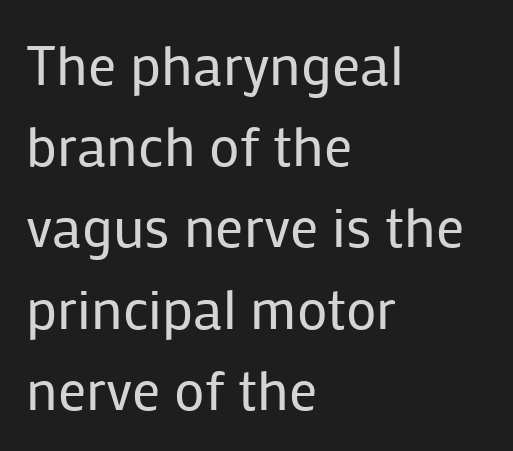
Q: Is the text bold? A: No.
Q: Is the text italic (slanted)? A: No, it is upright.
Q: Is the typeface a serif or a sans-serif typeface? A: Sans-serif.
Q: Is the text underlined? A: No.
Q: How is the paragraph aligned? A: Left-aligned.
Q: Is the spacing between letters normal or unusually wide? A: Normal.
Q: Is the spacing between lines tight, normal or loose? A: Normal.
Q: Width (condensed, normal, or wide)? A: Normal.
Q: Stroke contrast? A: Low.
Q: x-height? A: Medium.
Q: Monospaced? A: No.
